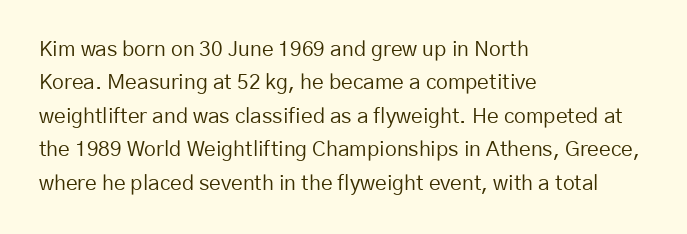
The image shows 21 px text type, upright; set left-aligned, normal line spacing (1.59x), normal letter spacing, not underlined.
